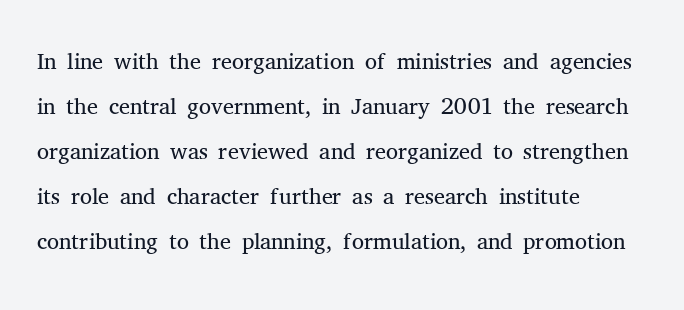
The weight tops out at a normal text grade. The rendering uses natural spacing where letterforms have individual widths. It's the straight-up-and-down kind of type. Observe the ordinary spacing: letters are neighbours, not strangers. Left-aligned paragraph, ragged on the right.
